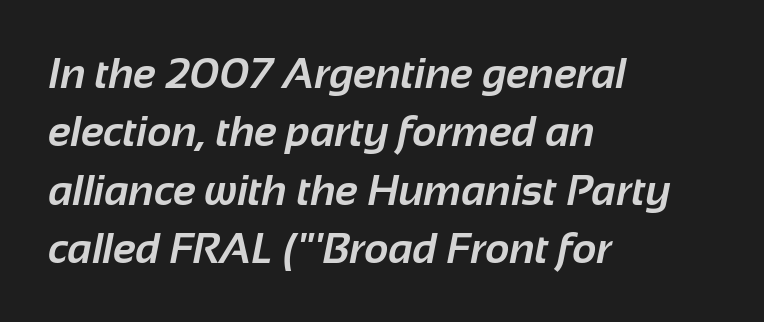
Has an underline been added? It has not. The typesetting leans heavy: a genuine bold. Nope, no serifs anywhere on these letters. The letterforms sit shoulder to shoulder at normal distance. Reading down the column, the eye jumps a familiar distance to each next line. Spacing verdict: proportional, widths tailored to each character.
